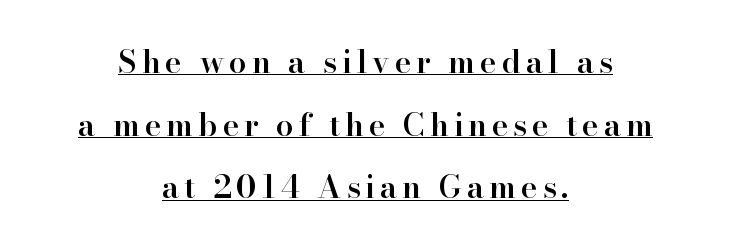
Q: Is the text bold? A: Semi-bold.
Q: Is the text italic (slanted)? A: No, it is upright.
Q: Is the typeface a serif or a sans-serif typeface? A: Serif.
Q: Is the text underlined? A: Yes.
Q: How is the paragraph aligned? A: Centered.
Q: Is the spacing between lines tight, normal or loose? A: Loose.
Q: Width (condensed, normal, or wide)? A: Normal.
Q: Stroke contrast? A: High.
Q: x-height? A: Small.
Q: Monospaced? A: No.
